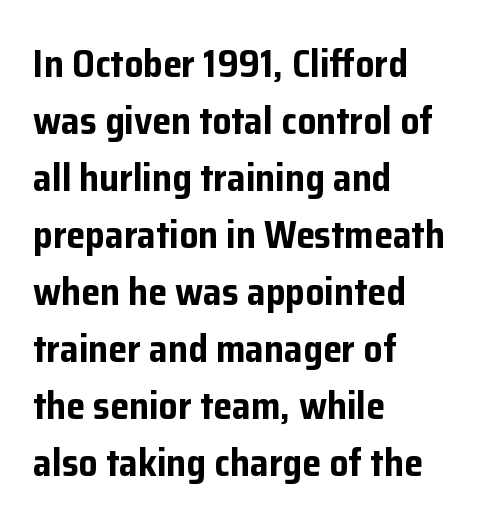
This sample is left-justified, so line endings fall wherever the words run out. Heft: maximum for text — a bold. The rendering uses natural spacing where letterforms have individual widths. Tracking here is standard; glyphs follow each other at the usual distance.
